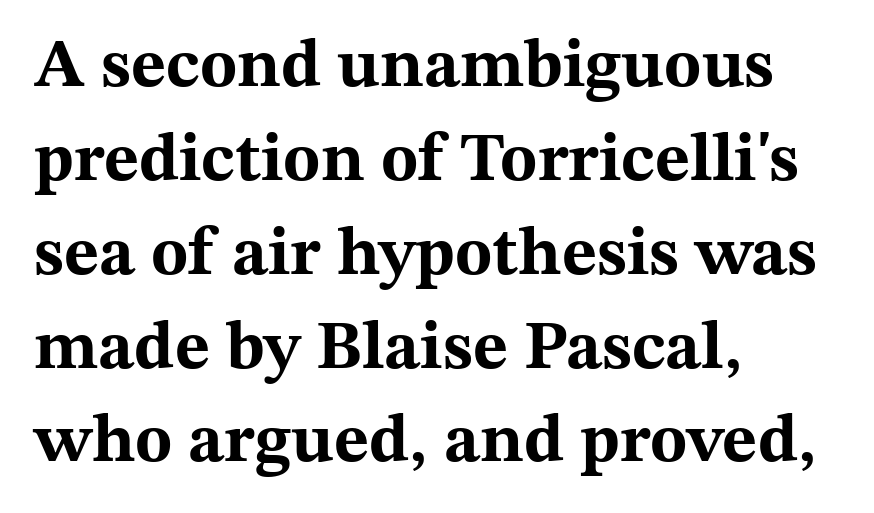
The designer went with a serif here, giving each stem small feet. Only glyphs here, with clear space below each row. Compared with typical paragraphs, the rows here are spaced about the same. These lines were composed using upright roman letters. This sample has the flowing, uneven cadence of proportional lettering. A full-strength bold gives these letters their thick strokes.
